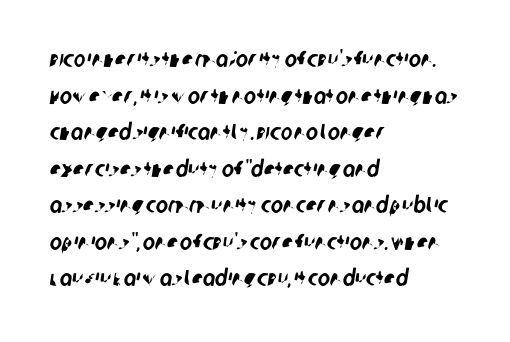
The image shows 23 px text type; set left-aligned, normal line spacing (1.59x), normal letter spacing, not underlined.
